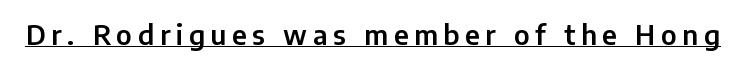
The image shows 27 px text type, upright; set unusually wide letter spacing (+0.21 em), underlined.
